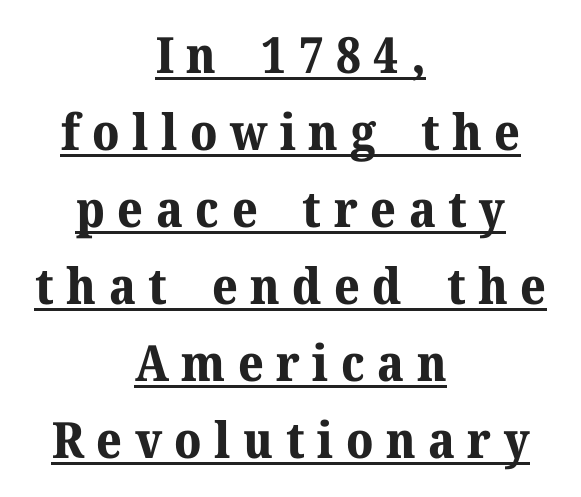
{"serif": "yes", "italic": "no", "bold": "yes", "weight": "bold", "width": "normal", "stroke_contrast": "medium", "x_height": "medium", "monospaced": "no", "underline": "yes", "align": "center", "line_spacing": "normal", "line_spacing_ratio": 1.54, "letter_spacing": "wide", "letter_spacing_em": 0.25, "glyph_px": 50}
